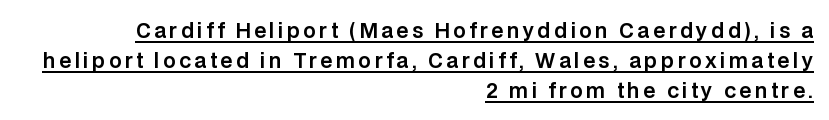
{"italic": "no", "underline": "yes", "align": "right", "line_spacing": "normal", "line_spacing_ratio": 1.5, "glyph_px": 20}
